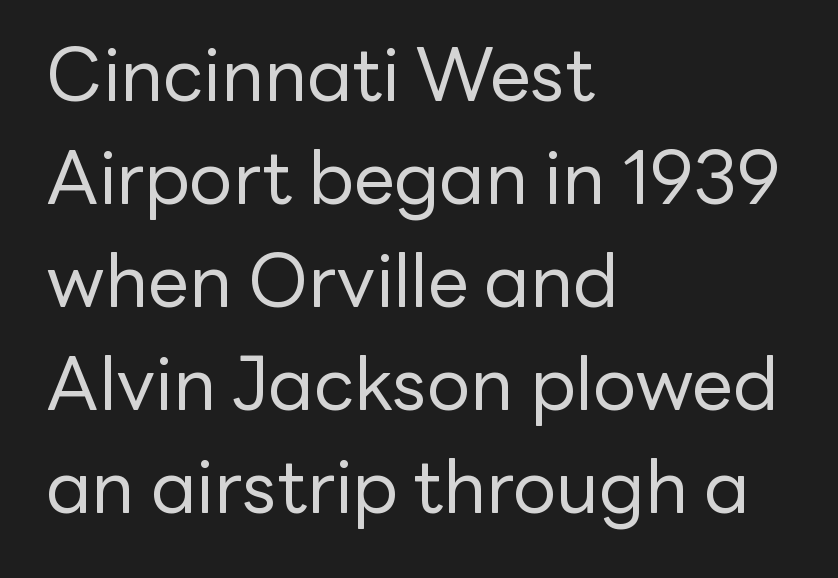
The image shows 73 px regular-weight sans-serif type, upright; set left-aligned, normal line spacing (1.41x), normal letter spacing, not underlined; low stroke contrast and a medium x-height.
